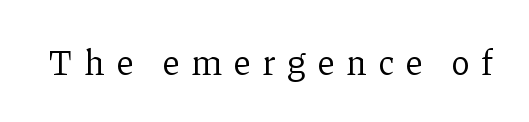
Q: Is the text bold? A: No.
Q: Is the text italic (slanted)? A: No, it is upright.
Q: Is the typeface a serif or a sans-serif typeface? A: Serif.
Q: Is the text underlined? A: No.
Q: Is the spacing between letters normal or unusually wide? A: Unusually wide.
Q: Width (condensed, normal, or wide)? A: Normal.
Q: Stroke contrast? A: Low.
Q: x-height? A: Medium.
Q: Monospaced? A: No.
